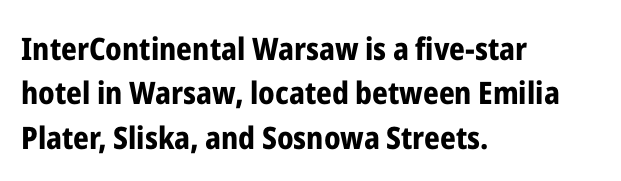
{"serif": "no", "italic": "no", "bold": "yes", "weight": "bold", "width": "condensed", "stroke_contrast": "low", "x_height": "medium", "monospaced": "no", "underline": "no", "align": "left", "line_spacing": "normal", "line_spacing_ratio": 1.43, "letter_spacing": "normal", "letter_spacing_em": 0.0, "glyph_px": 31}
